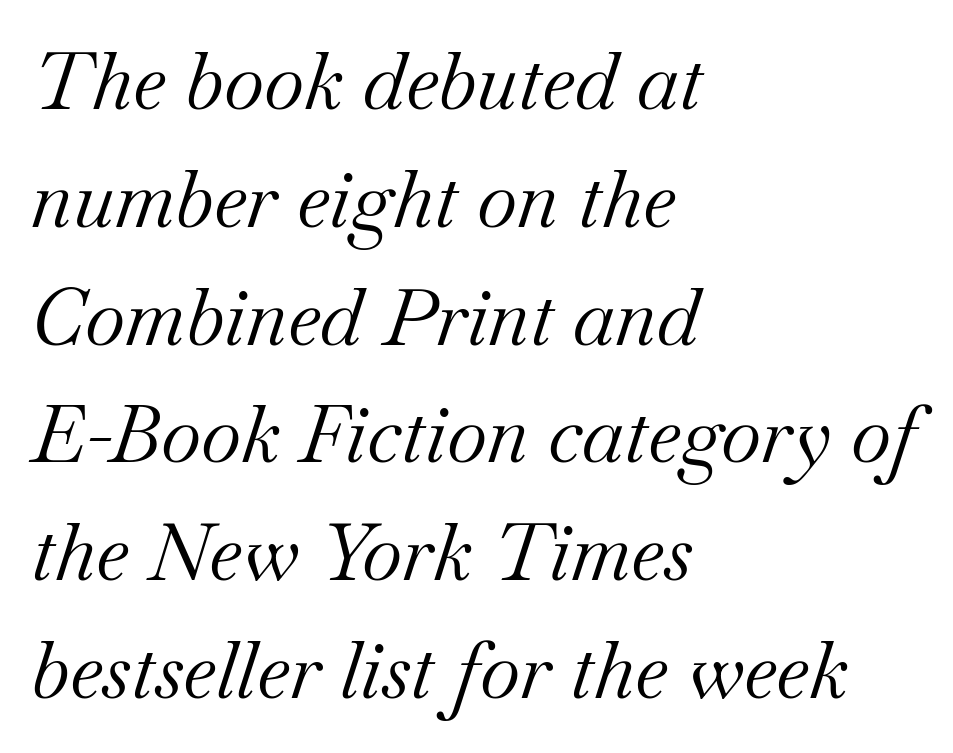
The image shows 78 px regular-weight serif type, italic (leaning right); set left-aligned, normal line spacing (1.51x), normal letter spacing, not underlined; medium stroke contrast and a small x-height.
